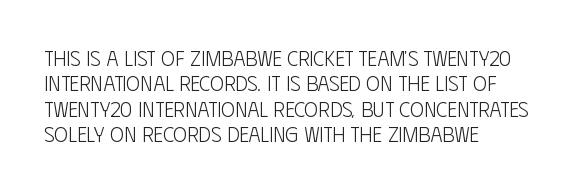
Q: Is the text bold? A: No.
Q: Is the text italic (slanted)? A: No, it is upright.
Q: Is the text underlined? A: No.
Q: How is the paragraph aligned? A: Left-aligned.
Q: Is the spacing between letters normal or unusually wide? A: Normal.
